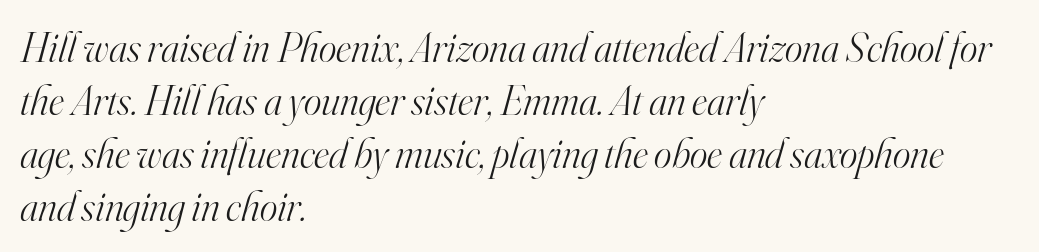
The image shows 42 px light serif type, italic (leaning right); set left-aligned, normal line spacing (1.26x), normal letter spacing, not underlined; high stroke contrast and a small x-height.
